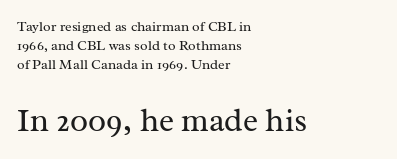
Q: Is the text bold? A: No.
Q: Is the text italic (slanted)? A: No, it is upright.
Q: Is the typeface a serif or a sans-serif typeface? A: Serif.
Q: Is the text underlined? A: No.
Q: How is the paragraph aligned? A: Left-aligned.
Q: Is the spacing between letters normal or unusually wide? A: Normal.
Q: Is the spacing between lines tight, normal or loose? A: Normal.
Q: Which block of text is set in a larger size, the first (top) or the second (bottom)? A: The second (bottom) one.
Q: Width (condensed, normal, or wide)? A: Normal.
Q: Stroke contrast? A: Medium.
Q: x-height? A: Medium.
Q: Monospaced? A: No.
